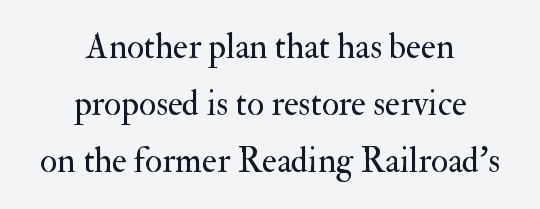
Q: Is the text bold? A: No.
Q: Is the text italic (slanted)? A: No, it is upright.
Q: Is the typeface a serif or a sans-serif typeface? A: Serif.
Q: Is the text underlined? A: No.
Q: How is the paragraph aligned? A: Centered.
Q: Is the spacing between letters normal or unusually wide? A: Normal.
Q: Is the spacing between lines tight, normal or loose? A: Normal.
Q: Width (condensed, normal, or wide)? A: Normal.
Q: Stroke contrast? A: Medium.
Q: x-height? A: Small.
Q: Monospaced? A: No.
